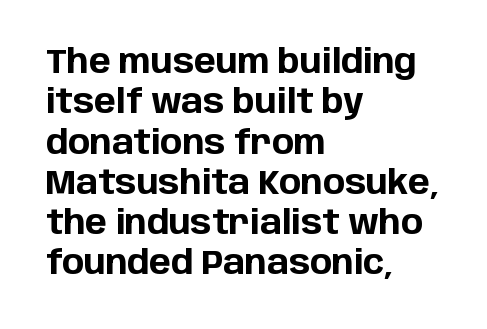
Every character sits straight up, as roman type does. Letters rest on an invisible, unmarked baseline. Weight: bold. Varying glyph widths throughout — classic text-font behaviour.
